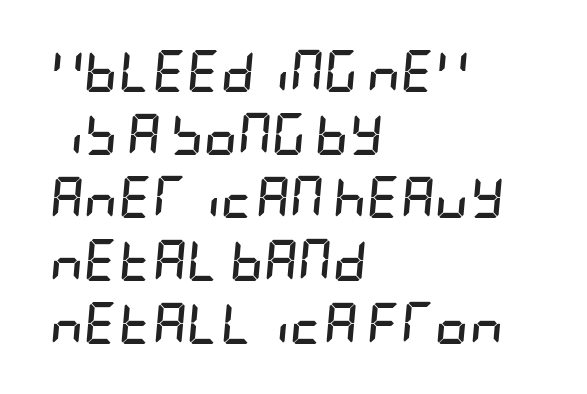
{"italic": "yes", "lean": "right", "slant_degrees": 5, "bold": "yes", "weight": "semibold", "width": "condensed", "stroke_contrast": "low", "x_height": "large", "underline": "no", "align": "left", "line_spacing": "normal", "line_spacing_ratio": 1.5, "letter_spacing": "normal", "letter_spacing_em": 0.0, "glyph_px": 42}
